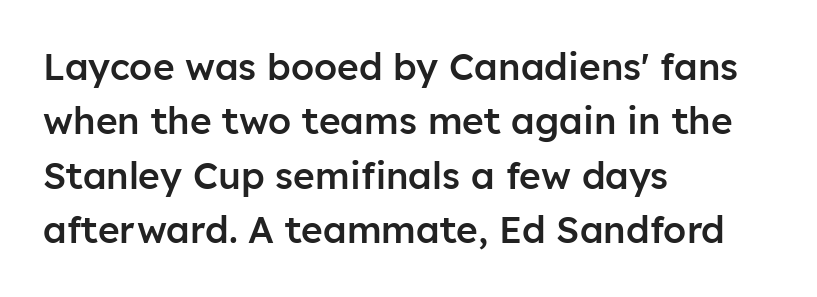
The image shows 37 px semibold sans-serif type, upright; set left-aligned, normal line spacing (1.47x), normal letter spacing, not underlined; low stroke contrast and a medium x-height.
